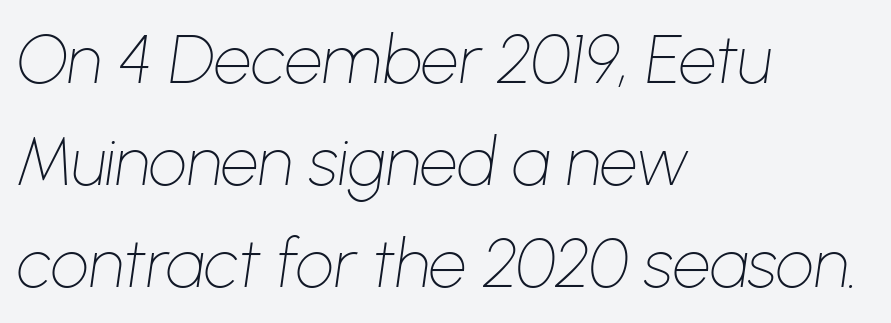
{"italic": "yes", "lean": "right", "slant_degrees": 8, "bold": "no", "weight": "thin", "width": "normal", "stroke_contrast": "low", "x_height": "medium", "monospaced": "no", "underline": "no", "align": "left", "line_spacing": "normal", "line_spacing_ratio": 1.52, "letter_spacing": "normal", "letter_spacing_em": 0.0, "glyph_px": 67}
